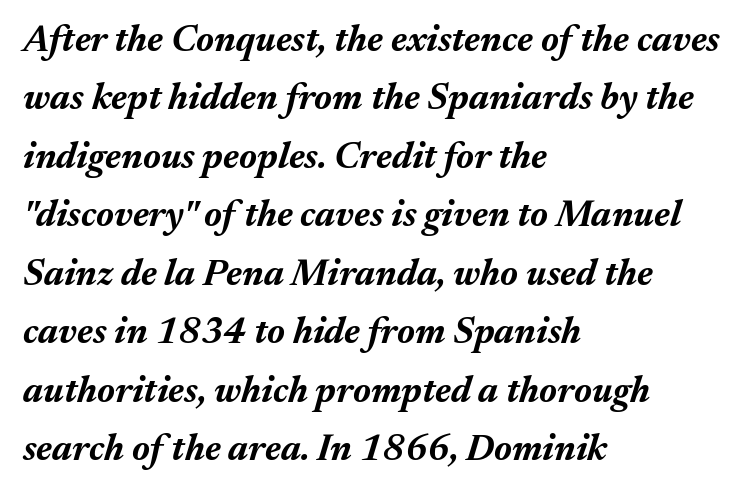
The image shows 37 px bold type, italic (leaning right); set left-aligned, normal line spacing (1.58x), normal letter spacing, not underlined; medium stroke contrast and a medium x-height.
